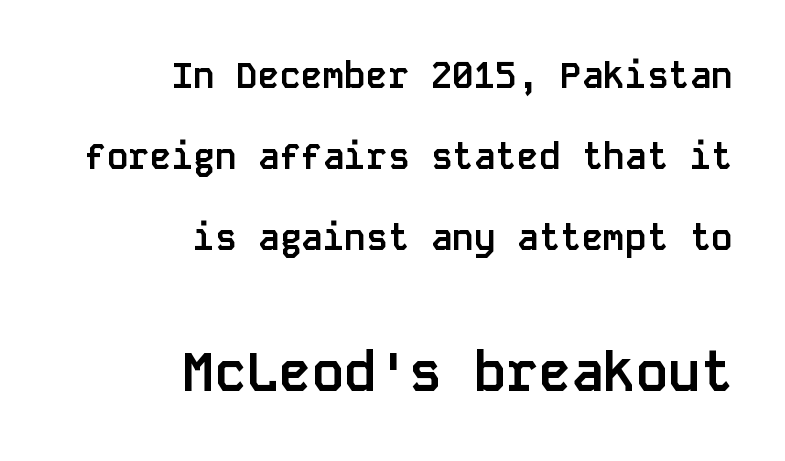
The image shows 54 px semibold sans-serif type, upright, monospaced; set right-aligned, loose line spacing (2.25x), normal letter spacing, not underlined; the second (bottom) block is 1.5x larger; low stroke contrast and a large x-height.
